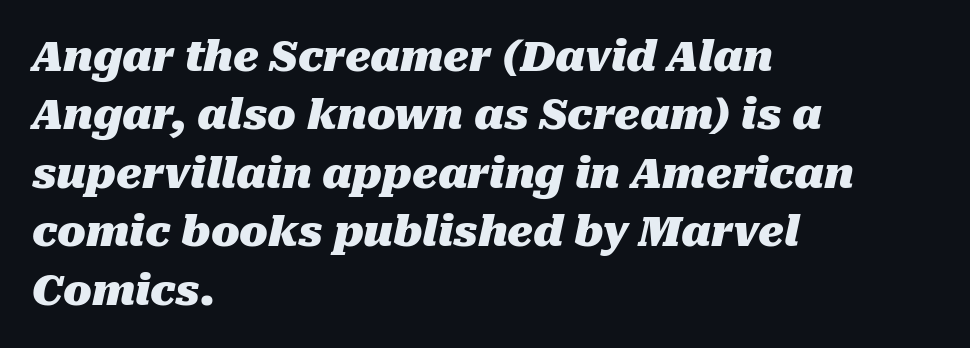
Each word holds together tightly as a unit, with standard inter-letter gaps. The glyphs look as if they've been sheared to an angle. Visually the block forms a straight wall on the left and a jagged coastline on the right. The passage shown is typed in a proportional face where columns would drift. Chunky letters — that's bold for sure.
